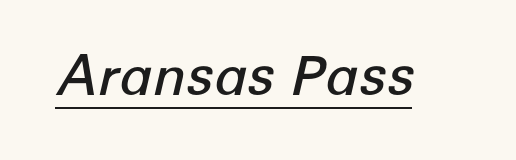
The image shows 54 px semibold type, italic (leaning right); set normal letter spacing, underlined; low stroke contrast and a medium x-height.
